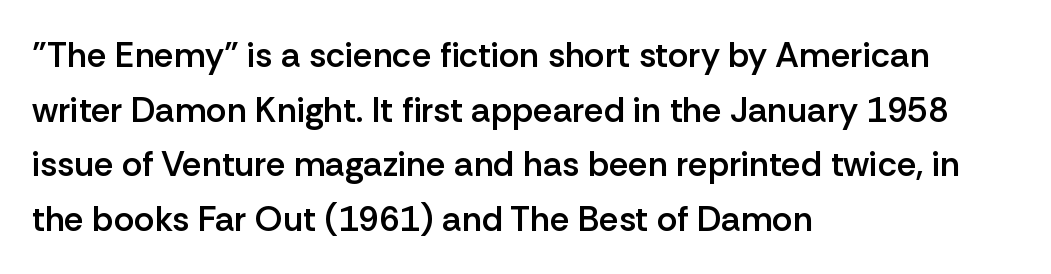
The letters advance in unequal steps, a hallmark of proportional type. Letter spacing: default. The leading is moderate, giving the passage an even texture. Upright lettering throughout.
